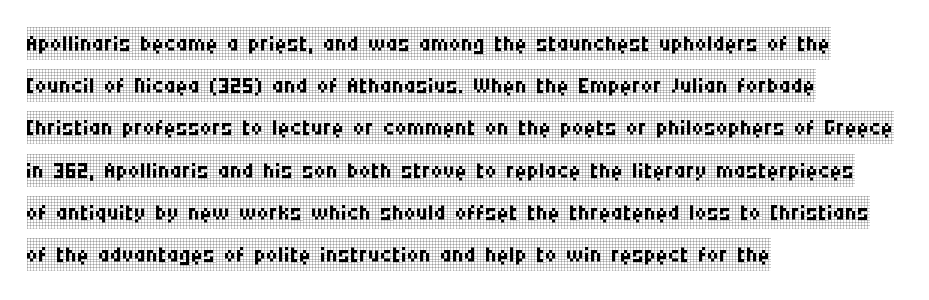
{"serif": "yes", "italic": "no", "bold": "no", "weight": "regular", "width": "condensed", "stroke_contrast": "low", "x_height": "large", "monospaced": "no", "underline": "no", "align": "left", "line_spacing": "normal", "line_spacing_ratio": 1.28, "letter_spacing": "normal", "letter_spacing_em": 0.0, "glyph_px": 33}
